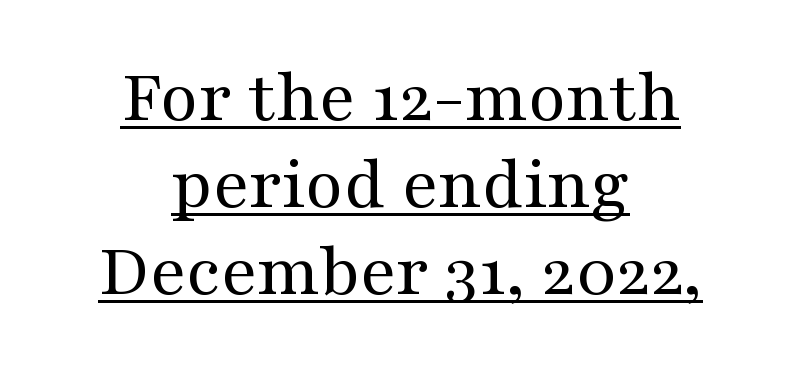
The image shows 77 px regular-weight, wide serif type, upright; set centered, tight line spacing (1.13x), normal letter spacing, underlined; medium stroke contrast and a medium x-height.
